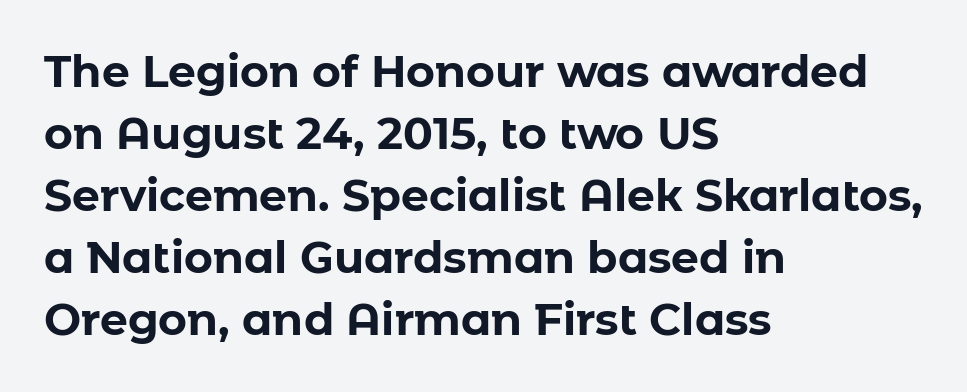
The image shows 44 px bold sans-serif type, upright; set left-aligned, normal line spacing (1.41x), normal letter spacing, not underlined; low stroke contrast and a medium x-height.
